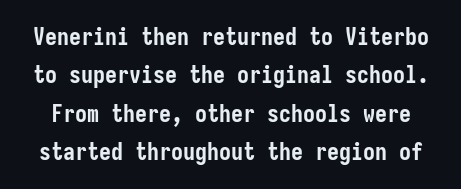
The image shows 24 px bold type, upright; set normal line spacing (1.6x), normal letter spacing, not underlined.
